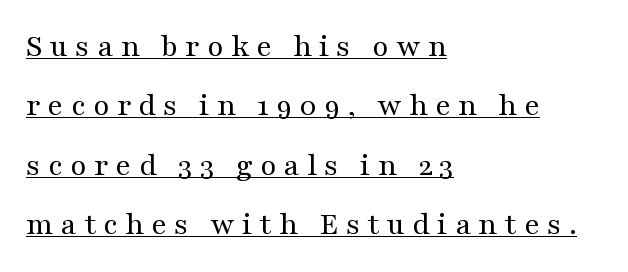
Q: Is the text bold? A: No.
Q: Is the text italic (slanted)? A: No, it is upright.
Q: Is the typeface a serif or a sans-serif typeface? A: Serif.
Q: Is the text underlined? A: Yes.
Q: How is the paragraph aligned? A: Left-aligned.
Q: Is the spacing between letters normal or unusually wide? A: Unusually wide.
Q: Width (condensed, normal, or wide)? A: Wide.
Q: Stroke contrast? A: Medium.
Q: x-height? A: Medium.
Q: Monospaced? A: No.
